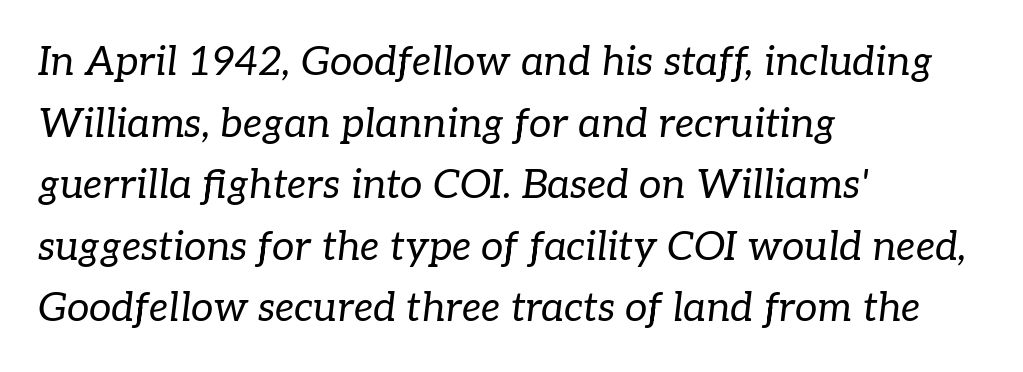
The characters are drawn with everyday or finer stroke widths. A typesetter would call this zero additional tracking. Would a proofreader flag this as italicized? Yes. Underline: absent. Serif or sans? Serif — the stroke terminals have little feet.
